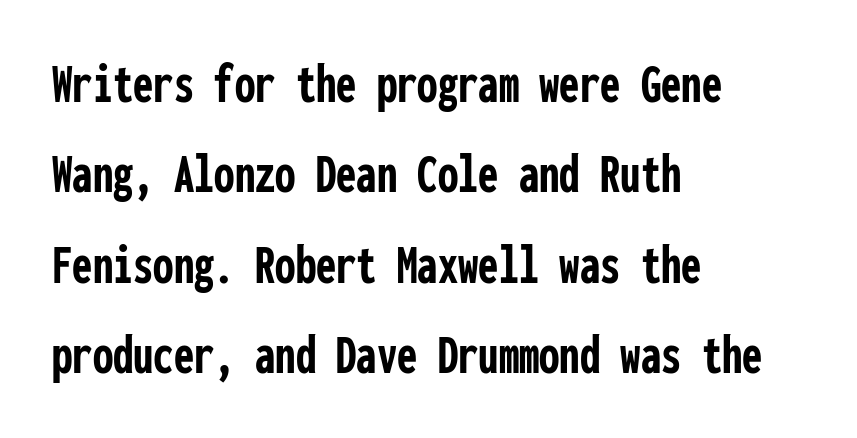
{"serif": "no", "italic": "no", "bold": "yes", "weight": "semibold", "width": "condensed", "stroke_contrast": "low", "x_height": "medium", "monospaced": "yes", "underline": "no", "align": "left", "line_spacing": "normal", "line_spacing_ratio": 1.56, "letter_spacing": "normal", "letter_spacing_em": 0.0, "glyph_px": 58}
